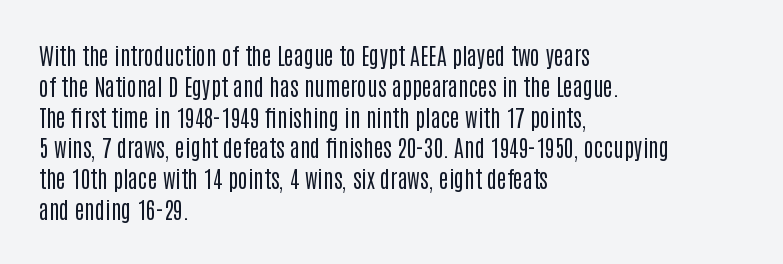
{"italic": "no", "bold": "no", "underline": "no", "align": "left", "line_spacing": "normal", "line_spacing_ratio": 1.34, "letter_spacing": "normal", "letter_spacing_em": 0.0, "glyph_px": 23}
